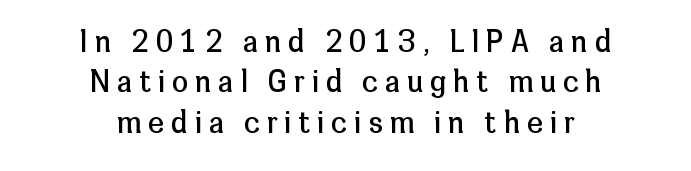
{"serif": "no", "italic": "no", "bold": "no", "weight": "regular", "width": "normal", "stroke_contrast": "low", "x_height": "medium", "monospaced": "no", "underline": "no", "align": "center", "line_spacing": "normal", "line_spacing_ratio": 1.39, "letter_spacing": "wide", "letter_spacing_em": 0.25, "glyph_px": 29}
